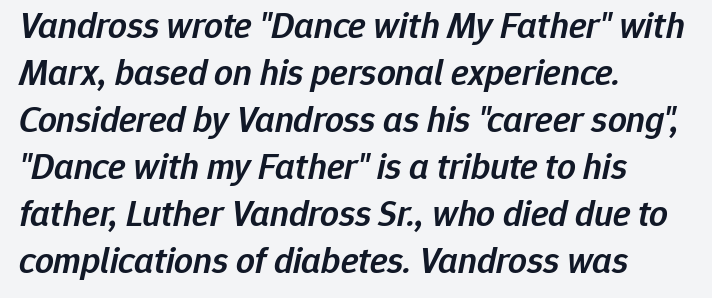
{"italic": "yes", "lean": "right", "slant_degrees": 12, "bold": "semi", "weight": "semibold", "width": "normal", "stroke_contrast": "low", "x_height": "medium", "monospaced": "no", "underline": "no", "align": "left", "line_spacing": "normal", "line_spacing_ratio": 1.27, "letter_spacing": "normal", "letter_spacing_em": 0.0, "glyph_px": 37}
